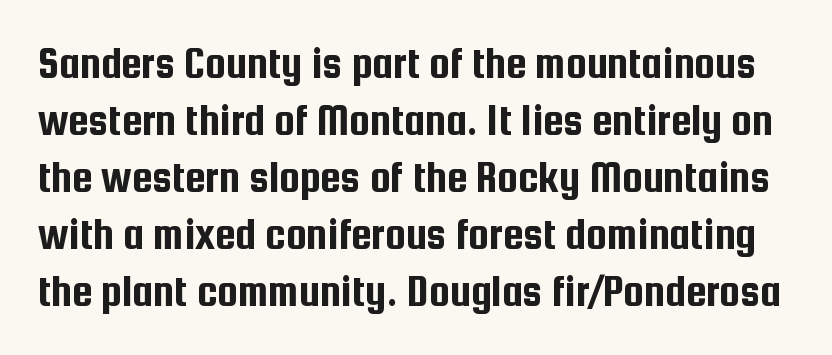
Tracking here is standard; glyphs follow each other at the usual distance. You can tell from the bare stems that sans-serif type was used. Check under the words: just untouched page. Spacing verdict: proportional, widths tailored to each character. This is the regular roman posture of the typeface.
